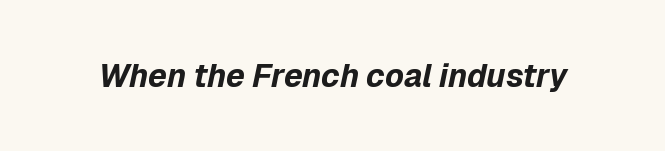
Designer's note — italics engaged. Does extra space separate the letters? No, they use regular spacing. I'd describe the lettering as bold — thick and assertive. Each letter keeps its own natural width here, so spacing adapts to shape.
